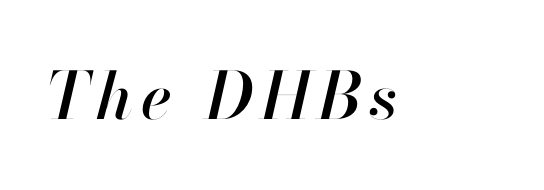
The image shows 65 px text type, italic (leaning right); set not underlined; high stroke contrast and a small x-height.
